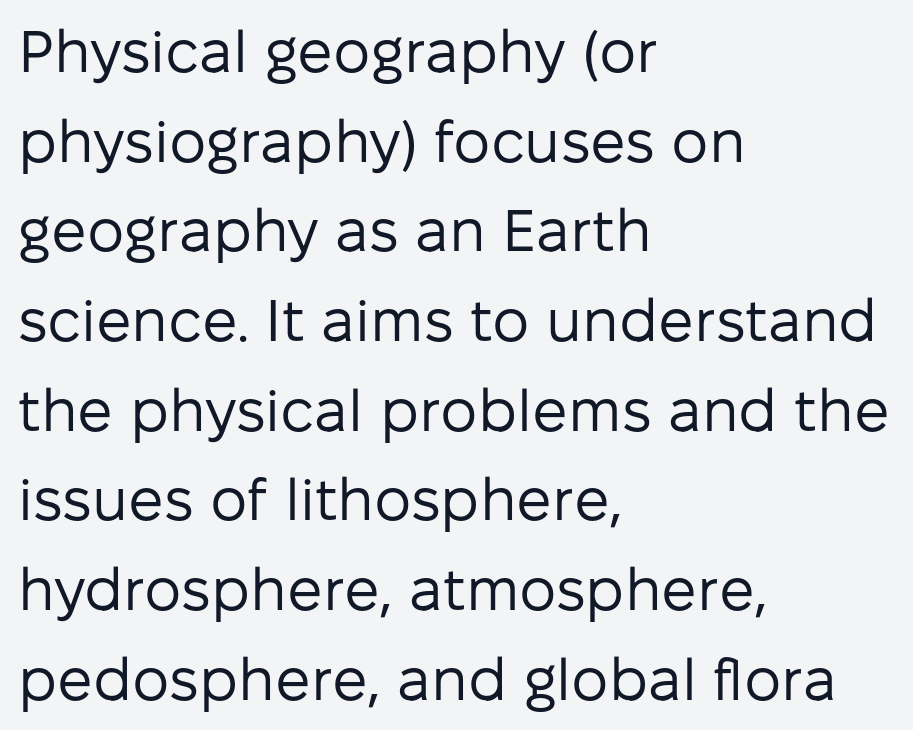
The image shows 59 px regular-weight sans-serif type, upright; set left-aligned, normal line spacing (1.52x), normal letter spacing, not underlined; low stroke contrast and a medium x-height.
